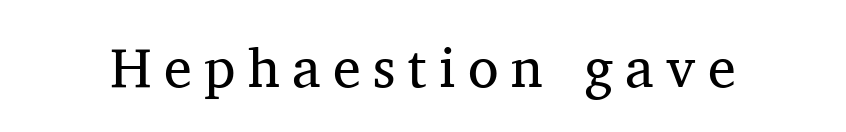
{"serif": "yes", "italic": "no", "bold": "no", "weight": "regular", "width": "normal", "stroke_contrast": "medium", "x_height": "medium", "monospaced": "no", "underline": "no", "letter_spacing": "wide", "letter_spacing_em": 0.22, "glyph_px": 56}
